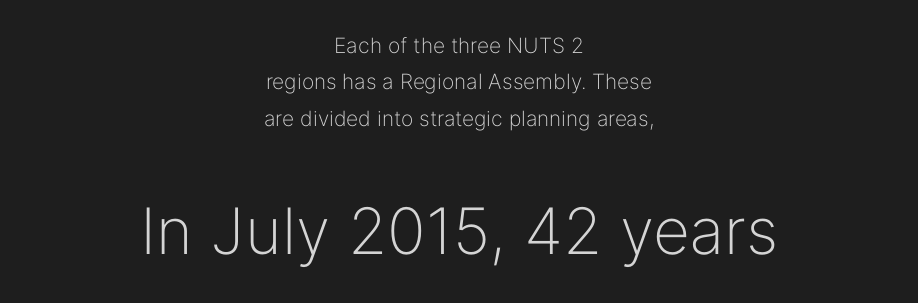
Q: Is the text bold? A: No.
Q: Is the text italic (slanted)? A: No, it is upright.
Q: Is the typeface a serif or a sans-serif typeface? A: Sans-serif.
Q: Is the text underlined? A: No.
Q: How is the paragraph aligned? A: Centered.
Q: Is the spacing between letters normal or unusually wide? A: Normal.
Q: Which block of text is set in a larger size, the first (top) or the second (bottom)? A: The second (bottom) one.
Q: Width (condensed, normal, or wide)? A: Normal.
Q: Stroke contrast? A: Low.
Q: x-height? A: Medium.
Q: Monospaced? A: No.
